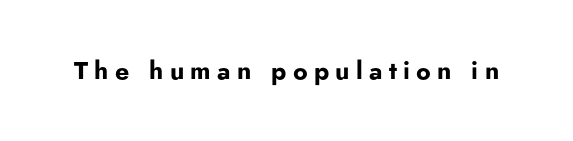
There is plenty of visible air inserted between adjacent glyphs. When letters stand straight like this, we call the style roman or upright. Letters rest on an invisible, unmarked baseline. Compared with an ordinary text face, these strokes are far heavier — a full bold.
